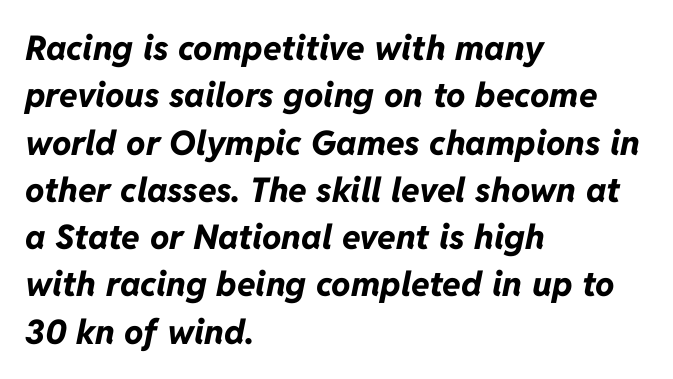
{"italic": "yes", "lean": "right", "slant_degrees": 11, "bold": "yes", "weight": "bold", "width": "normal", "stroke_contrast": "low", "x_height": "medium", "monospaced": "no", "underline": "no", "align": "left", "line_spacing": "normal", "line_spacing_ratio": 1.39, "letter_spacing": "normal", "letter_spacing_em": 0.0, "glyph_px": 34}
